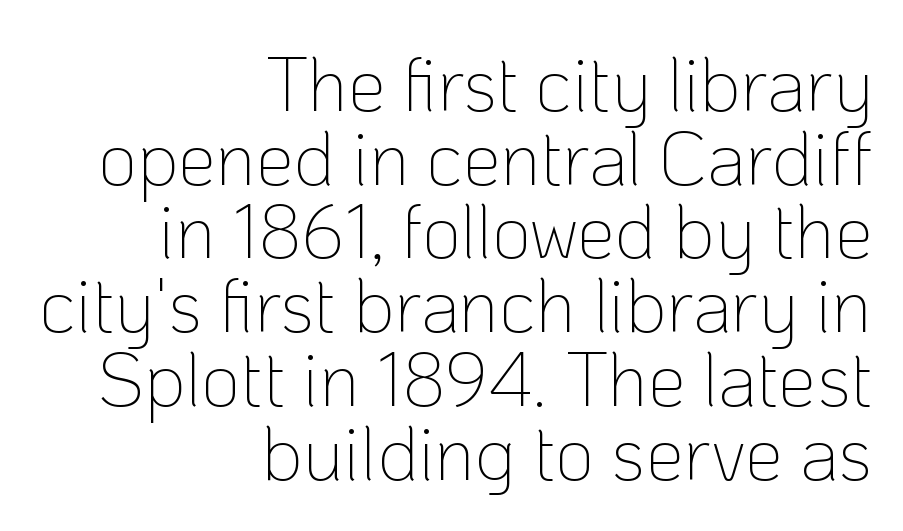
Q: Is the text bold? A: No.
Q: Is the text italic (slanted)? A: No, it is upright.
Q: Is the typeface a serif or a sans-serif typeface? A: Sans-serif.
Q: Is the text underlined? A: No.
Q: How is the paragraph aligned? A: Right-aligned.
Q: Is the spacing between letters normal or unusually wide? A: Normal.
Q: Is the spacing between lines tight, normal or loose? A: Tight.
Q: Width (condensed, normal, or wide)? A: Normal.
Q: Stroke contrast? A: Low.
Q: x-height? A: Medium.
Q: Monospaced? A: No.
